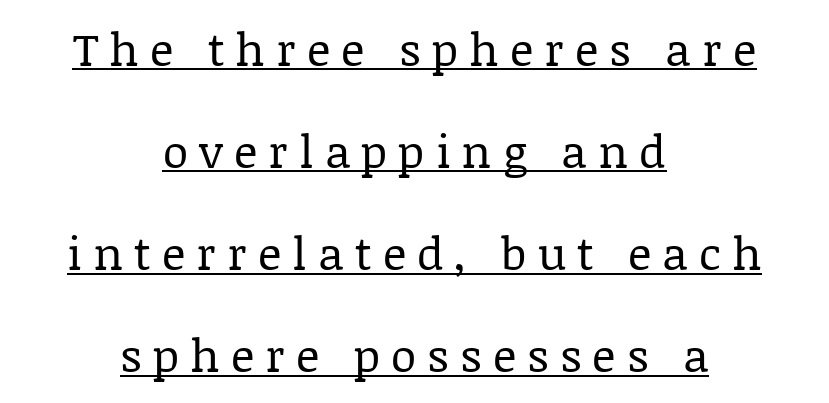
{"serif": "yes", "italic": "no", "bold": "no", "weight": "regular", "width": "normal", "stroke_contrast": "low", "x_height": "large", "monospaced": "no", "underline": "yes", "align": "center", "line_spacing": "loose", "line_spacing_ratio": 2.22, "letter_spacing": "wide", "letter_spacing_em": 0.24, "glyph_px": 46}
